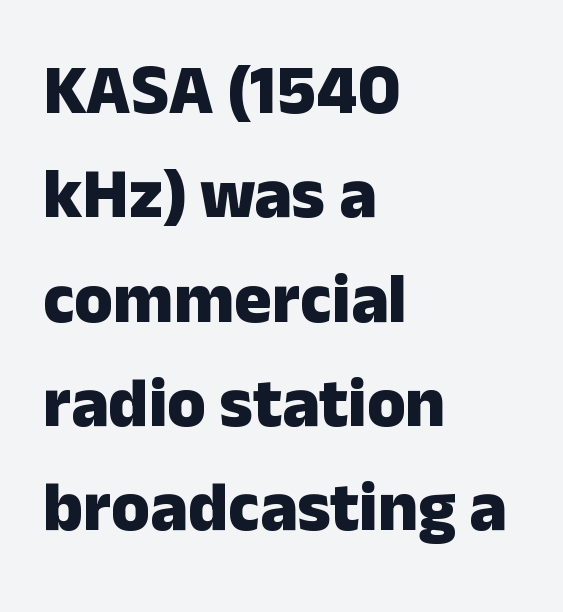
{"serif": "no", "italic": "no", "bold": "yes", "weight": "heavy", "width": "normal", "stroke_contrast": "low", "x_height": "medium", "monospaced": "no", "underline": "no", "align": "left", "line_spacing": "normal", "line_spacing_ratio": 1.49, "letter_spacing": "normal", "letter_spacing_em": 0.0, "glyph_px": 70}
